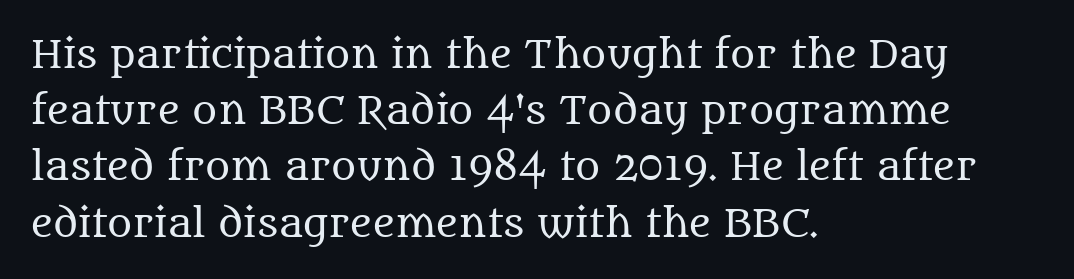
The image shows 38 px regular-weight serif type, upright; set left-aligned, normal line spacing (1.48x), normal letter spacing, not underlined; medium stroke contrast and a large x-height.
